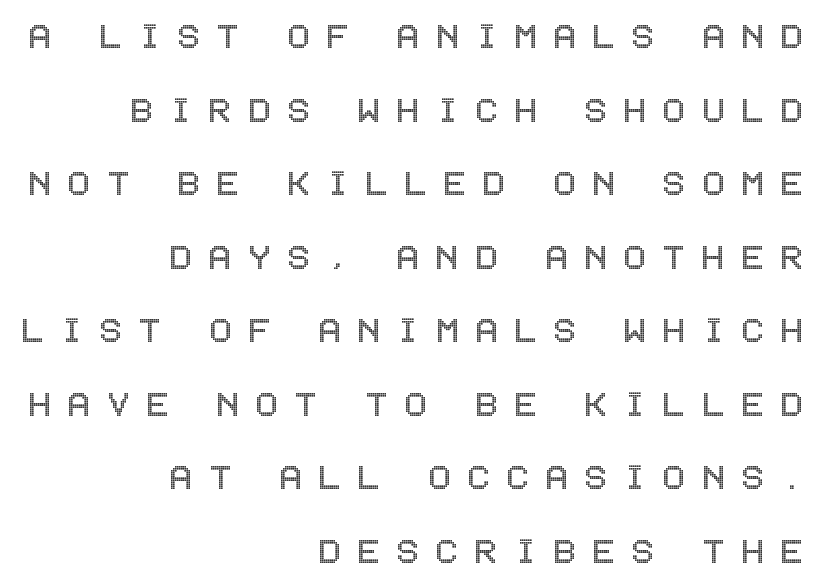
Q: Is the text italic (slanted)? A: No, it is upright.
Q: Is the text underlined? A: No.
Q: How is the paragraph aligned? A: Right-aligned.
Q: Is the spacing between letters normal or unusually wide? A: Unusually wide.
Q: Width (condensed, normal, or wide)? A: Condensed.
Q: x-height? A: Large.
